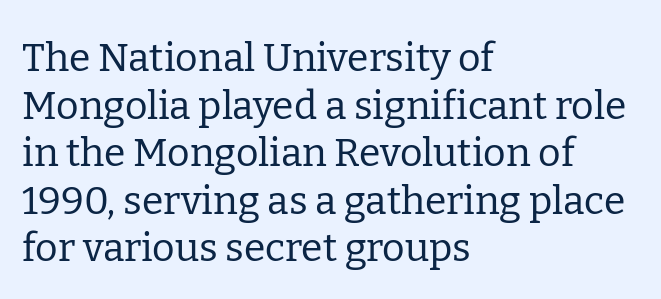
{"serif": "yes", "italic": "no", "bold": "no", "weight": "regular", "width": "normal", "stroke_contrast": "low", "x_height": "medium", "monospaced": "no", "underline": "no", "align": "left", "line_spacing_ratio": 1.22, "letter_spacing": "normal", "letter_spacing_em": 0.0, "glyph_px": 39}
